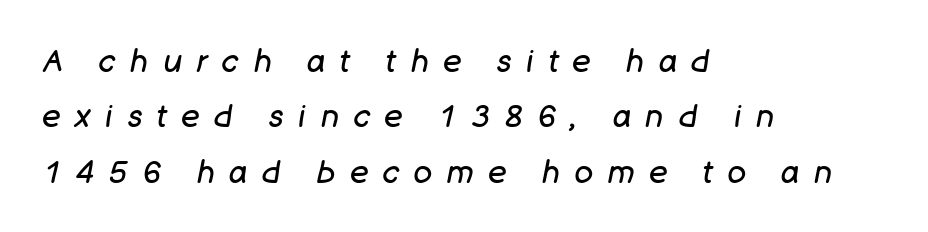
{"italic": "yes", "lean": "right", "slant_degrees": 11, "bold": "no", "weight": "regular", "width": "normal", "stroke_contrast": "low", "x_height": "large", "monospaced": "no", "underline": "no", "align": "left", "line_spacing_ratio": 1.79, "letter_spacing": "wide", "letter_spacing_em": 0.47, "glyph_px": 31}
